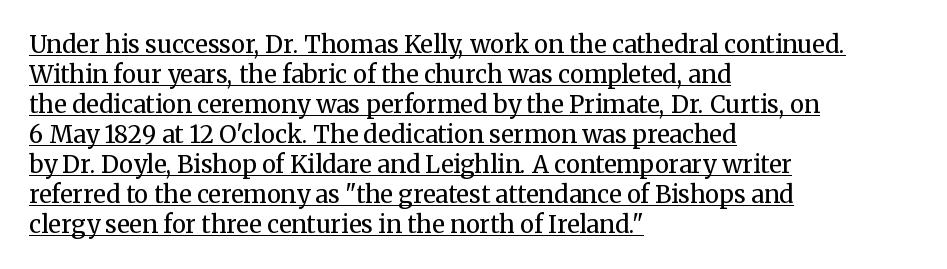
{"italic": "no", "bold": "no", "underline": "yes", "align": "left", "line_spacing": "normal", "line_spacing_ratio": 1.25, "letter_spacing": "normal", "letter_spacing_em": 0.0, "glyph_px": 24}
